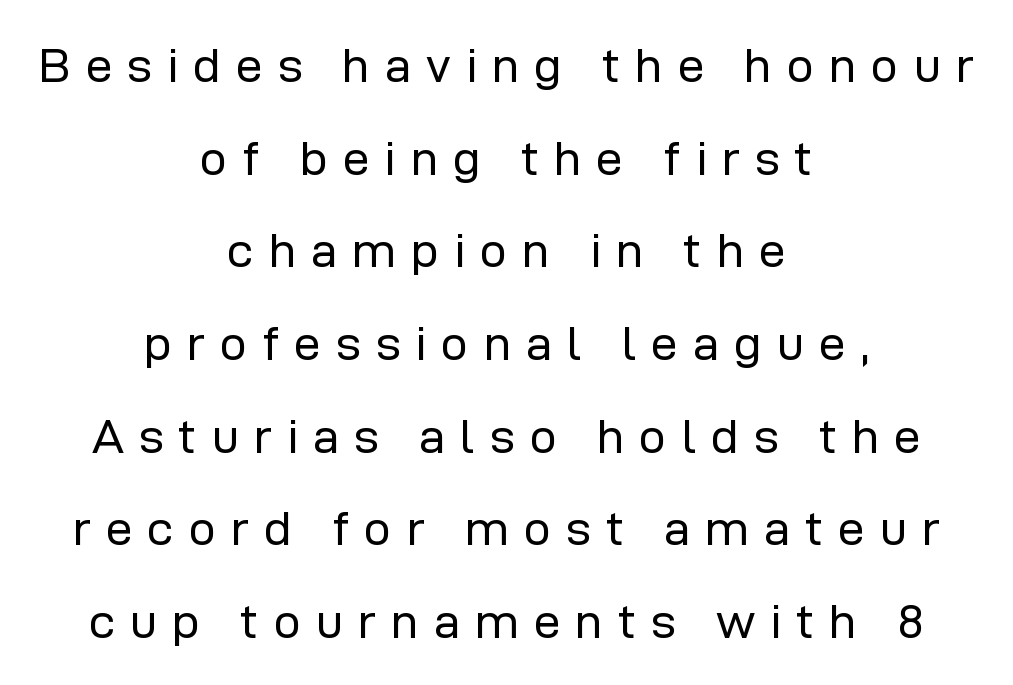
Q: Is the text bold? A: No.
Q: Is the text italic (slanted)? A: No, it is upright.
Q: Is the typeface a serif or a sans-serif typeface? A: Sans-serif.
Q: Is the text underlined? A: No.
Q: How is the paragraph aligned? A: Centered.
Q: Is the spacing between letters normal or unusually wide? A: Unusually wide.
Q: Is the spacing between lines tight, normal or loose? A: Loose.
Q: Width (condensed, normal, or wide)? A: Normal.
Q: Stroke contrast? A: Low.
Q: x-height? A: Medium.
Q: Monospaced? A: No.
